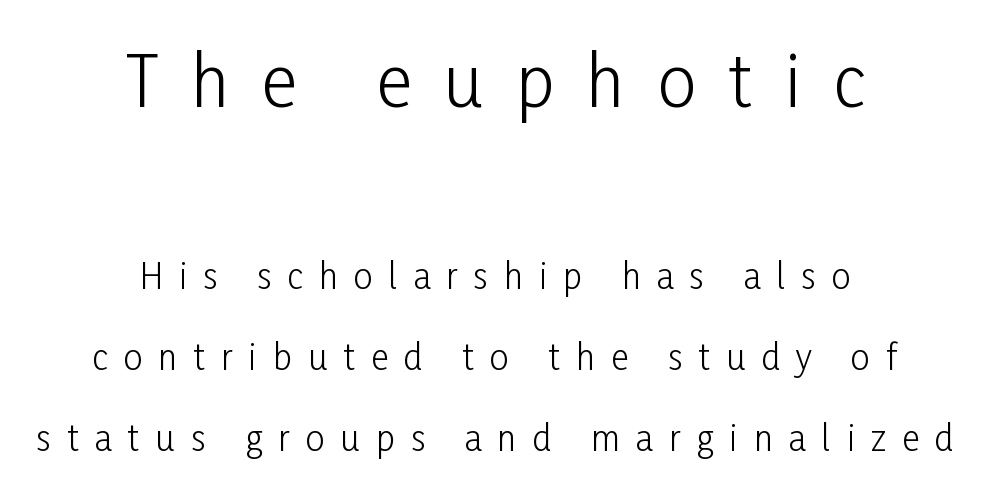
No feet cap the strokes, marking this as sans-serif type. Is the lower block the larger one? No — the upper block carries the bigger type. Quick note: not italic, upright. No word sits above an underline. Think of a printed novel: that variable character pitch is what you see here.
